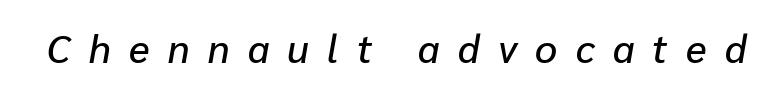
The image shows 39 px text type, italic (leaning right); set unusually wide letter spacing (+0.47 em), not underlined; low stroke contrast and a medium x-height.
